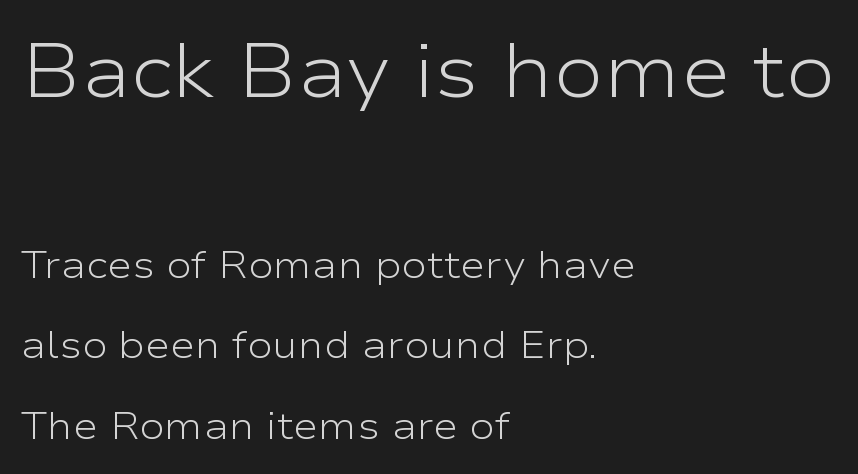
The image shows 75 px light, wide sans-serif type, upright; set left-aligned, loose line spacing (2.11x), normal letter spacing, not underlined; the first (top) block is 1.97x larger; low stroke contrast and a medium x-height.
